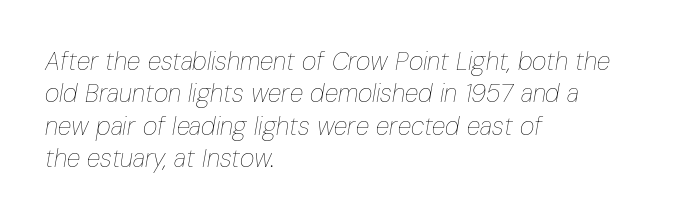
{"italic": "yes", "lean": "right", "slant_degrees": 10, "bold": "no", "underline": "no", "align": "left", "line_spacing": "normal", "line_spacing_ratio": 1.3, "letter_spacing": "normal", "letter_spacing_em": 0.0, "glyph_px": 25}
